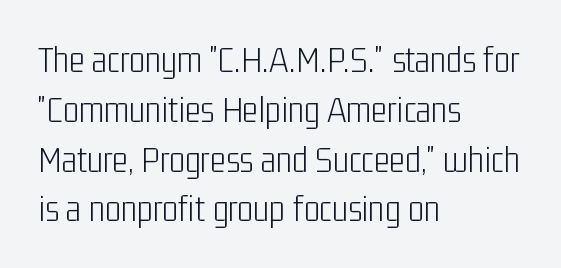
The image shows 38 px light, condensed sans-serif type, upright; set left-aligned, normal line spacing (1.31x), normal letter spacing, not underlined; low stroke contrast and a medium x-height.
